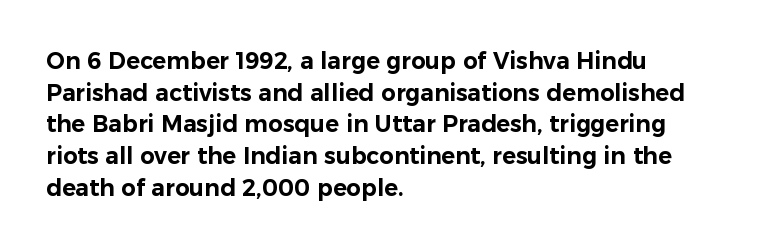
{"italic": "no", "underline": "no", "align": "left", "line_spacing": "normal", "line_spacing_ratio": 1.38, "letter_spacing": "normal", "letter_spacing_em": 0.0, "glyph_px": 23}
